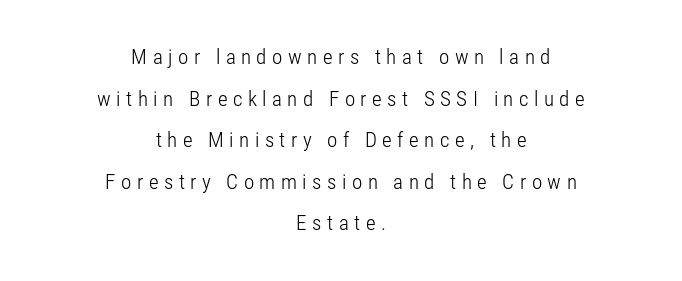
The image shows 21 px text type, upright; set centered, loose line spacing (1.98x), unusually wide letter spacing (+0.26 em), not underlined.
